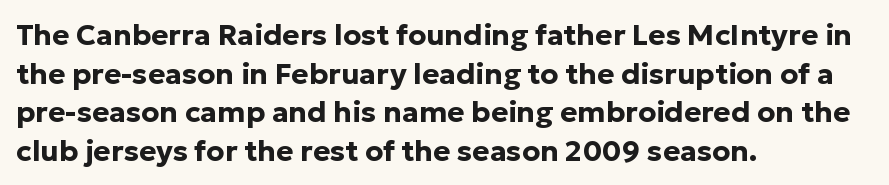
Q: Is the text bold? A: Yes.
Q: Is the text italic (slanted)? A: No, it is upright.
Q: Is the typeface a serif or a sans-serif typeface? A: Sans-serif.
Q: Is the text underlined? A: No.
Q: How is the paragraph aligned? A: Left-aligned.
Q: Is the spacing between letters normal or unusually wide? A: Normal.
Q: Is the spacing between lines tight, normal or loose? A: Normal.
Q: Width (condensed, normal, or wide)? A: Normal.
Q: Stroke contrast? A: Low.
Q: x-height? A: Medium.
Q: Monospaced? A: No.
